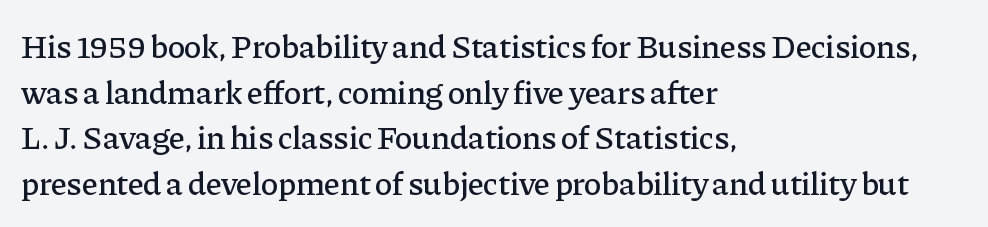
The image shows 33 px serif type, upright; set left-aligned, normal line spacing (1.38x), normal letter spacing, not underlined; low stroke contrast and a medium x-height.
